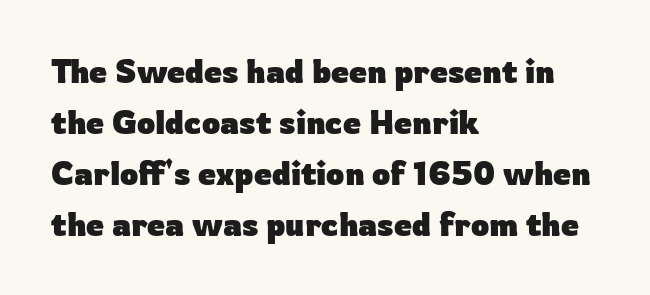
The image shows 32 px heavy sans-serif type, upright; set left-aligned, normal line spacing (1.59x), normal letter spacing, not underlined; low stroke contrast and a medium x-height.
